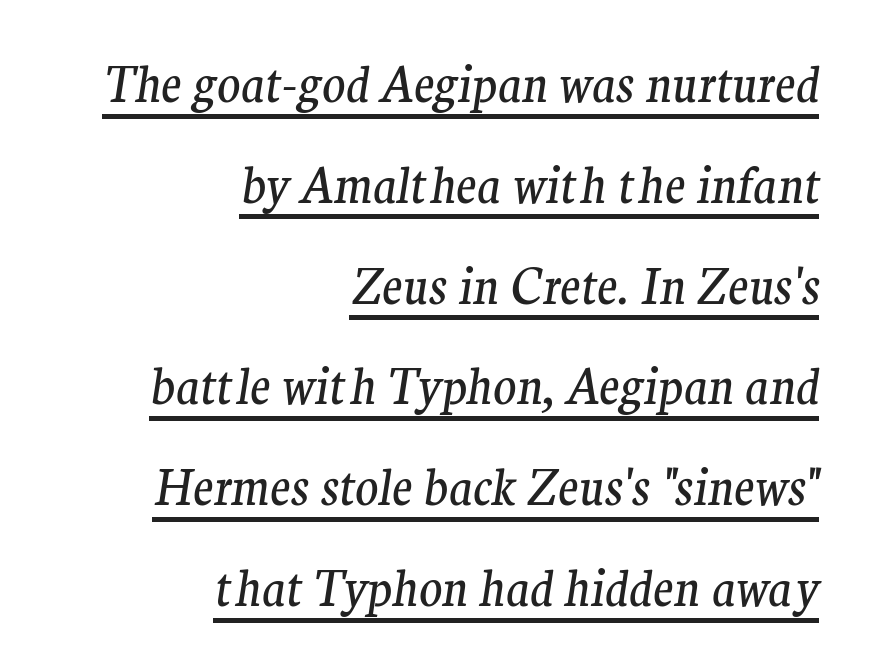
Q: Is the text bold? A: No.
Q: Is the text italic (slanted)? A: Yes, it leans right by about 9 degrees.
Q: Is the typeface a serif or a sans-serif typeface? A: Serif.
Q: Is the text underlined? A: Yes.
Q: How is the paragraph aligned? A: Right-aligned.
Q: Is the spacing between letters normal or unusually wide? A: Normal.
Q: Is the spacing between lines tight, normal or loose? A: Loose.
Q: Width (condensed, normal, or wide)? A: Normal.
Q: Stroke contrast? A: Medium.
Q: x-height? A: Medium.
Q: Monospaced? A: No.
